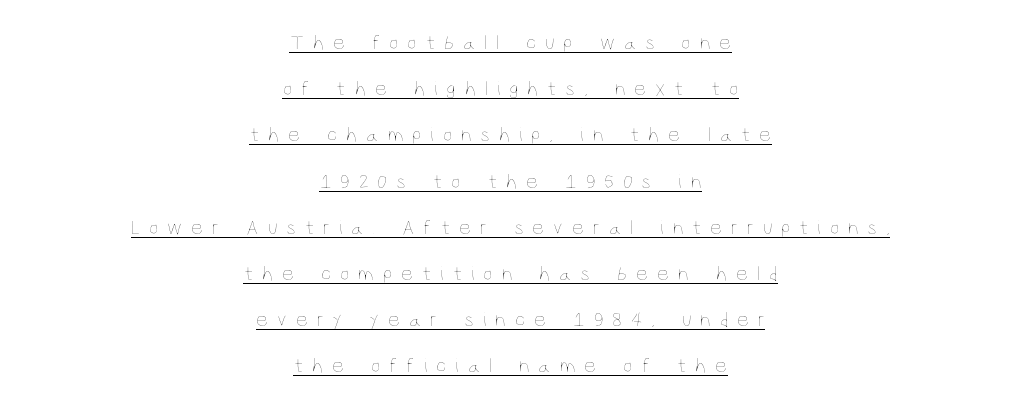
Q: Is the text bold? A: No.
Q: Is the text italic (slanted)? A: No, it is upright.
Q: Is the text underlined? A: Yes.
Q: How is the paragraph aligned? A: Centered.
Q: Is the spacing between letters normal or unusually wide? A: Unusually wide.
Q: Is the spacing between lines tight, normal or loose? A: Loose.
